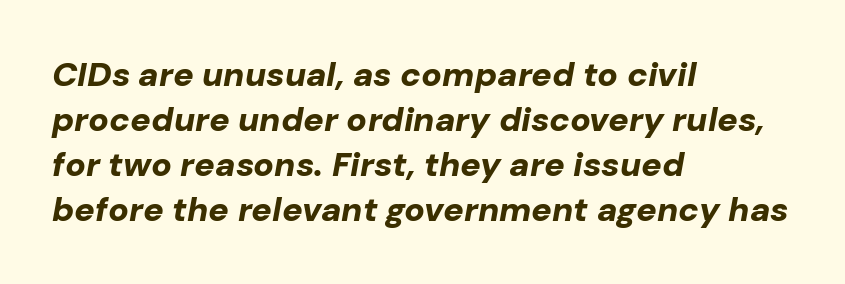
{"italic": "yes", "lean": "right", "slant_degrees": 10, "bold": "yes", "weight": "bold", "width": "normal", "stroke_contrast": "low", "x_height": "medium", "monospaced": "no", "underline": "no", "align": "left", "line_spacing": "normal", "line_spacing_ratio": 1.32, "letter_spacing": "normal", "letter_spacing_em": 0.0, "glyph_px": 34}
